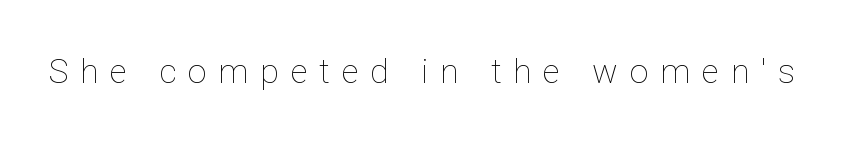
The image shows 34 px thin type, upright; set unusually wide letter spacing (+0.34 em), not underlined; low stroke contrast and a medium x-height.
